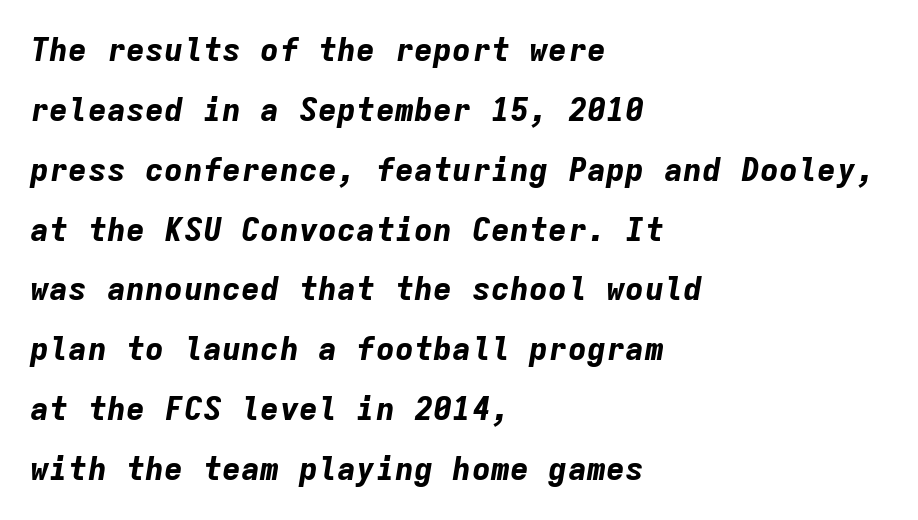
The image shows 32 px bold type, italic (leaning right), monospaced; set left-aligned, line spacing 1.87x, normal letter spacing, not underlined; low stroke contrast and a medium x-height.
